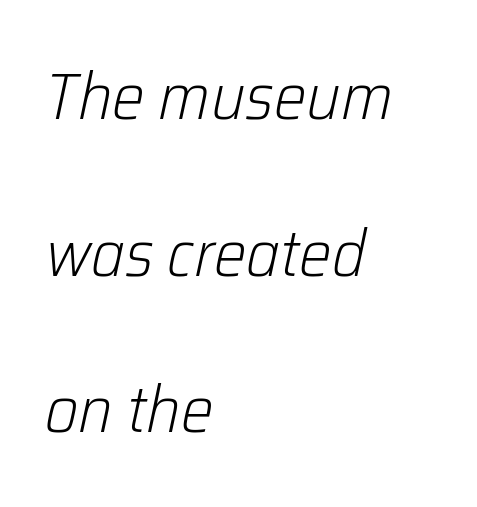
The letters advance in unequal steps, a hallmark of proportional type. Slanted lettering throughout. Where is the straight margin? On the left. Glyph-to-glyph distance matches everyday printed text. Decoration check: the copy has no underline. The cut favours lightness, reaching ordinary text weight at its darkest.
